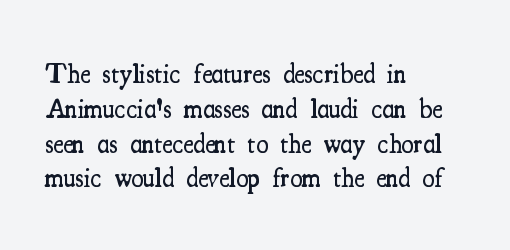
The image shows 27 px text type, upright; set left-aligned, normal line spacing (1.29x), normal letter spacing, not underlined.
